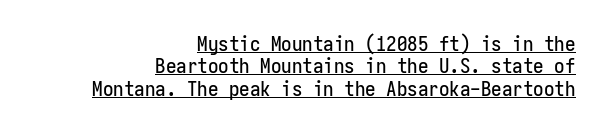
Typeset ragged left — the right edge is the straight one. Nope, not italic — everything's standing straight. The lettering is marked with a stroke running underneath it. Line spacing here is tight. There is no visible air inserted between adjacent glyphs.
